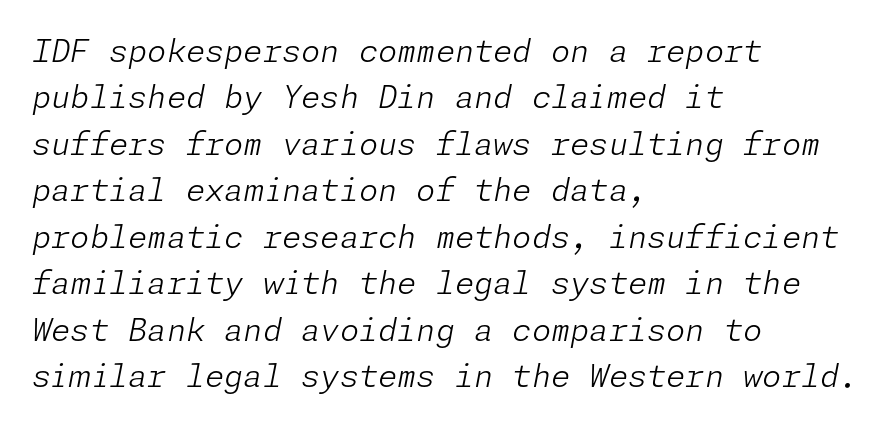
The image shows 31 px light type, italic (leaning right); set left-aligned, normal line spacing (1.5x), normal letter spacing, not underlined; low stroke contrast and a medium x-height.
